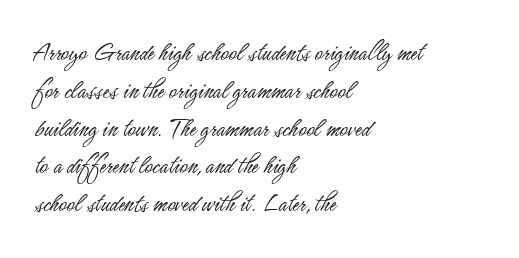
The image shows 27 px text type; set left-aligned, normal line spacing (1.4x), normal letter spacing, not underlined.
